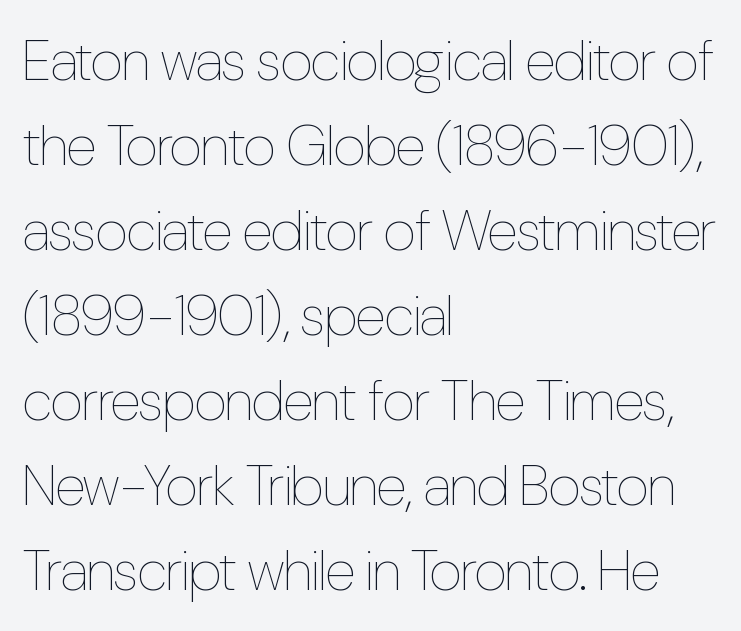
Each stroke keeps to a modest, everyday thickness or less. The rendering keeps characters at their native spacing. The lettering stays uniformly vertical, giving the passage a roman look. Which margin do the lines hug? The left one — the right edge is uneven. The area under the type is left untouched.
